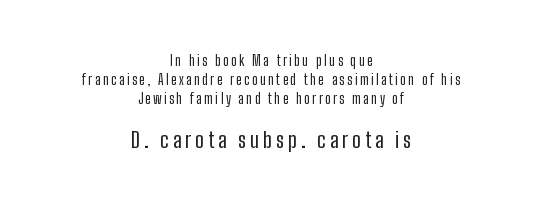
In CSS terms this would be text-align: center. The specimen reads as upright at a glance. A bare baseline throughout the passage. Look at the glyph heights: the lower group is clearly the bigger setting.
